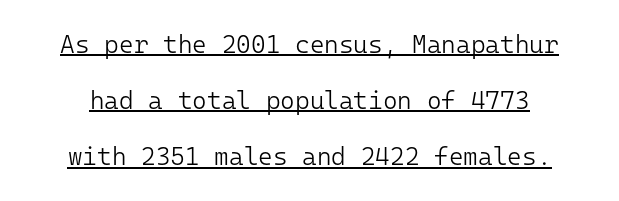
The typeface has the unassuming heft of standard copy or less. Nothing unusual about the tracking: characters are spaced as the font intends. Is there much room between lines? Yes — plenty of vertical air separates them. Quick note: not italic, upright. The typesetter has applied underlining to the passage shown.
